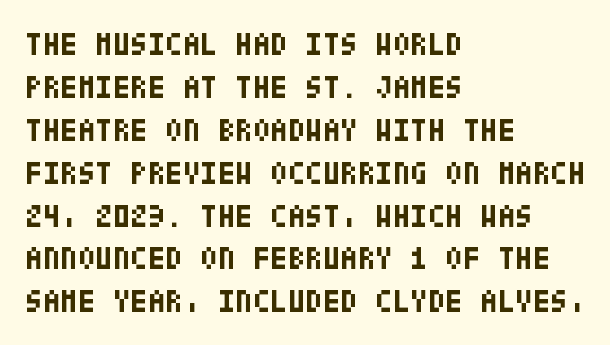
Posture: upright roman. The block of text has a typical density, with ordinary space between rows. Which margin do the lines hug? The left one — the right edge is uneven. Regarding serifs, this sample does without them.
